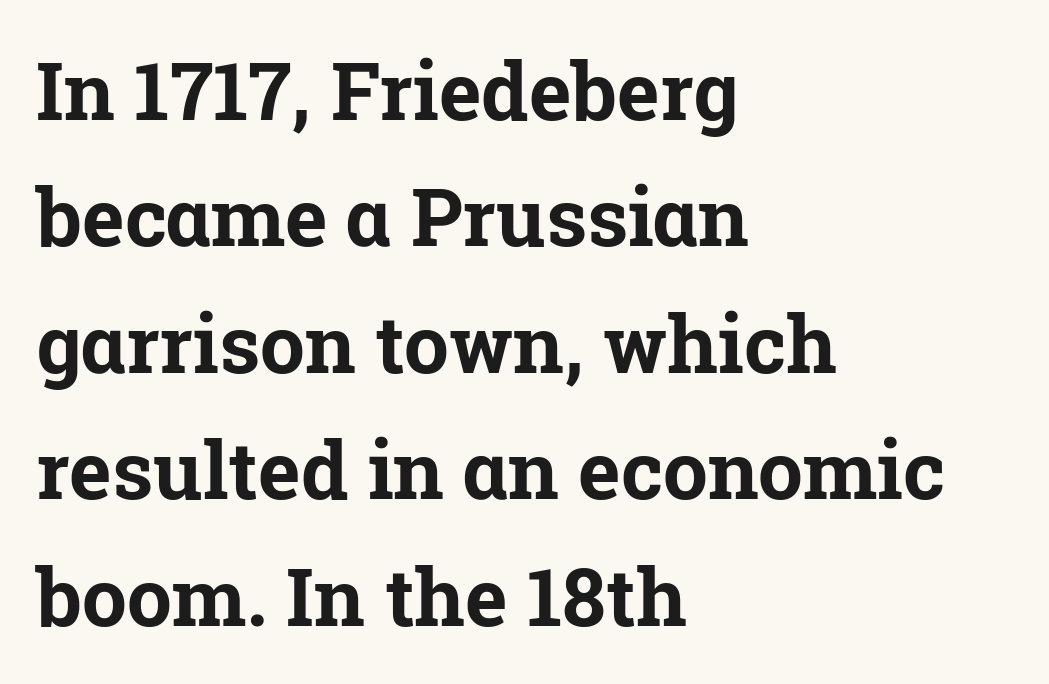
The strokes are fattened all the way to bold. These lines are set flush left with a ragged right edge. Type without underlining. The letters stand straight up with perfectly vertical stems.
